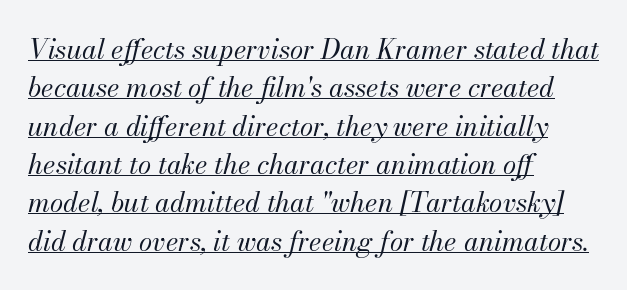
Q: Is the text bold? A: No.
Q: Is the text italic (slanted)? A: Yes, it leans right by about 13 degrees.
Q: Is the text underlined? A: Yes.
Q: How is the paragraph aligned? A: Left-aligned.
Q: Is the spacing between letters normal or unusually wide? A: Normal.
Q: Is the spacing between lines tight, normal or loose? A: Normal.
